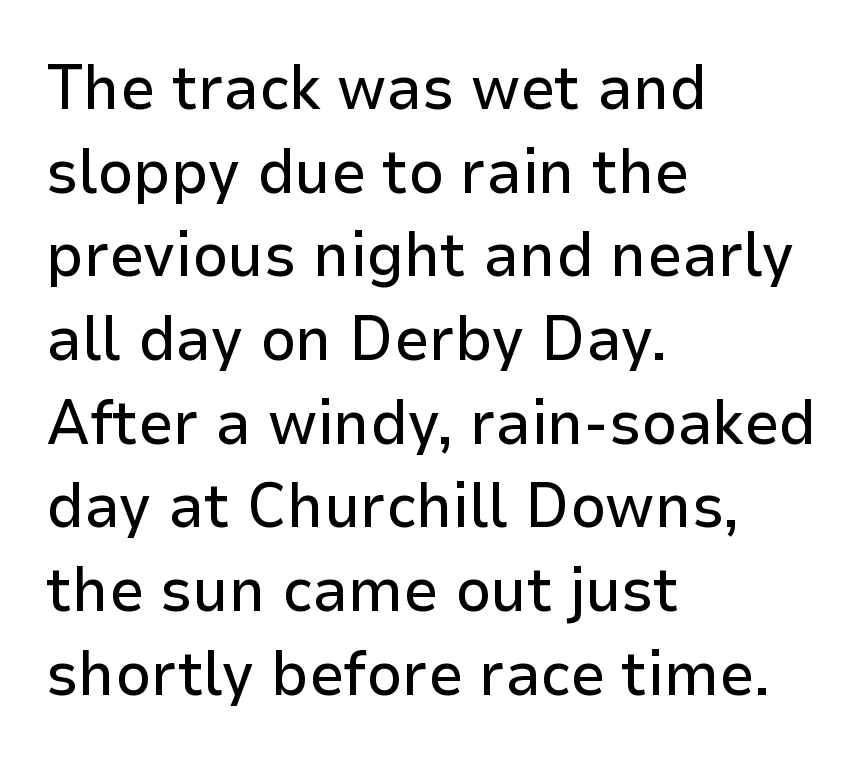
Is there much room between lines? A standard amount, neither cramped nor airy. Proportional: the letters do not fall into vertical columns. The gap between lines stays unmarked. Upright lettering throughout. The tracking reads as untouched default to a designer's eye. Each line starts at the same left margin while the right side varies.
